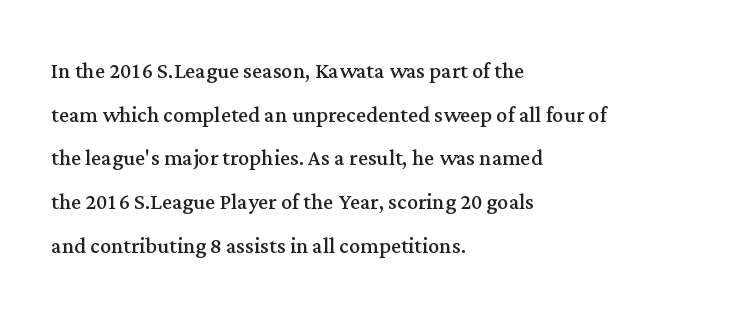
Unbolded letterforms with no extra heft. Bare-footed words on every line. The letters advance in unequal steps, a hallmark of proportional type. The letterforms sit shoulder to shoulder at normal distance. In CSS terms this would be text-align: left.
